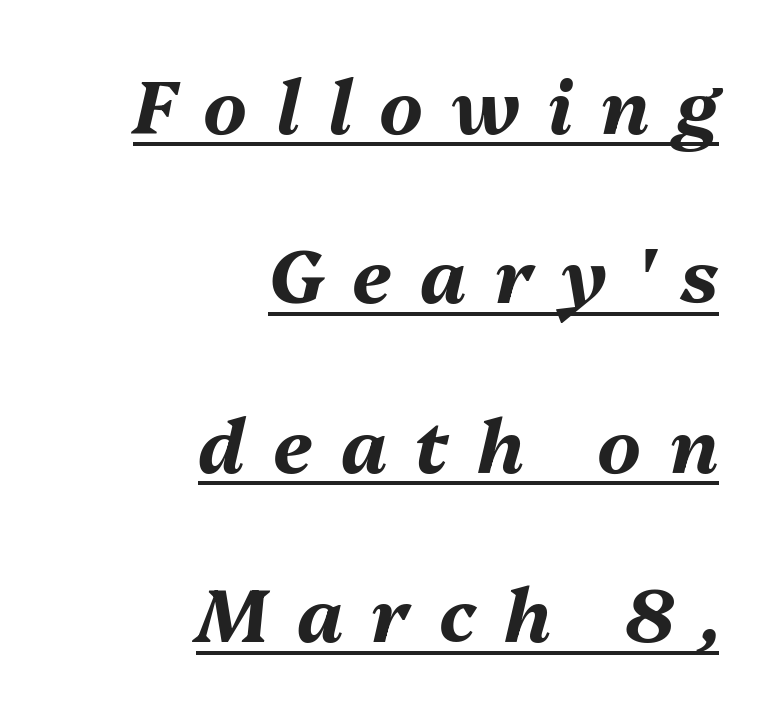
{"italic": "yes", "lean": "right", "slant_degrees": 13, "bold": "yes", "weight": "bold", "width": "normal", "stroke_contrast": "medium", "x_height": "medium", "monospaced": "no", "underline": "yes", "align": "right", "line_spacing": "loose", "line_spacing_ratio": 2.29, "letter_spacing": "wide", "letter_spacing_em": 0.38, "glyph_px": 74}
